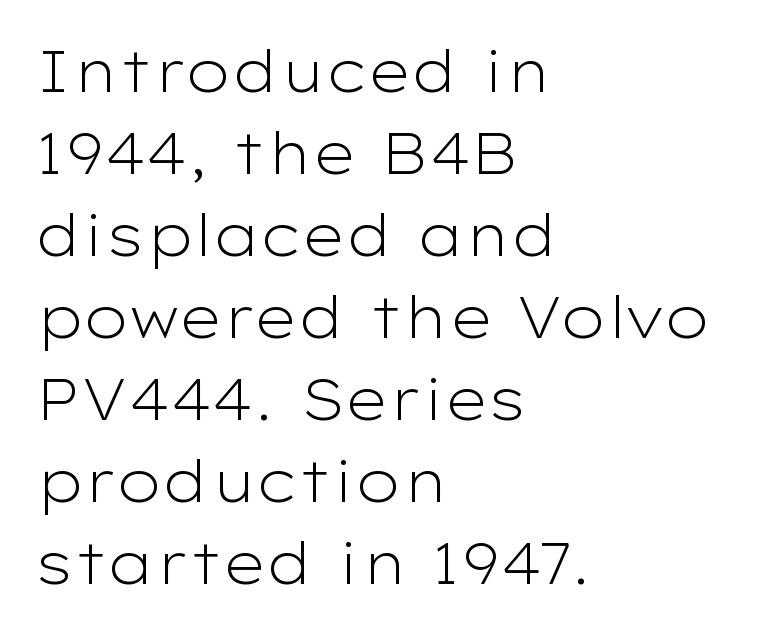
{"serif": "no", "italic": "no", "bold": "no", "weight": "light", "width": "wide", "stroke_contrast": "low", "x_height": "medium", "monospaced": "no", "underline": "no", "align": "left", "line_spacing": "normal", "line_spacing_ratio": 1.44, "letter_spacing": "normal", "letter_spacing_em": 0.0, "glyph_px": 57}
